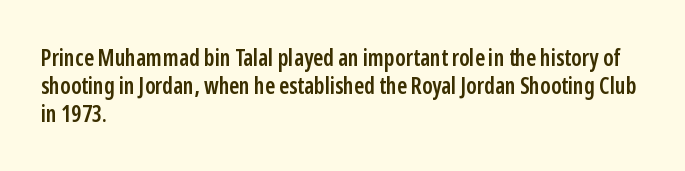
Alignment: flush left. Short note: letters normally spaced. The space directly below the letters is spotless. It's the straight-up-and-down kind of type. Stroke thickness is moderately raised; the sample reads as semibold.
